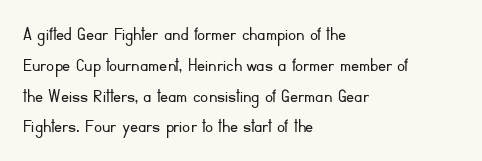
Q: Is the text bold? A: No.
Q: Is the text italic (slanted)? A: No, it is upright.
Q: Is the text underlined? A: No.
Q: How is the paragraph aligned? A: Left-aligned.
Q: Is the spacing between letters normal or unusually wide? A: Normal.
Q: Is the spacing between lines tight, normal or loose? A: Normal.
